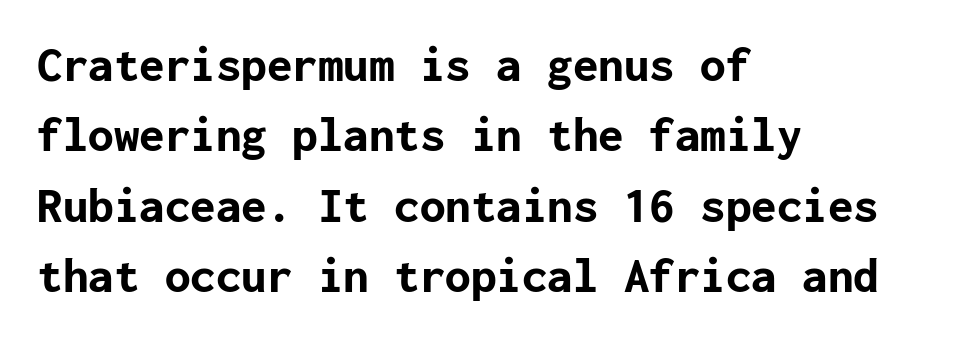
The rows are spaced the way most documents space them. Only glyphs here, with clear space below each row. Words appear dense and cohesive because spacing is normal. What weight is shown? A full bold with thick strokes. Each letter's strokes conclude bluntly, with no projecting serifs. The setting favours the left margin, as ordinary paragraphs usually do.
